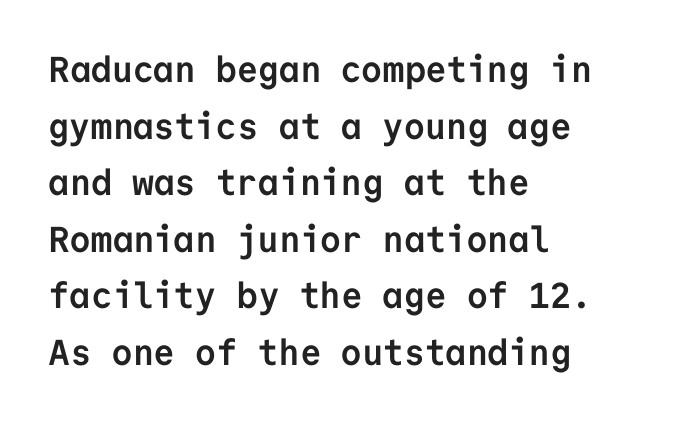
Q: Is the text bold? A: Yes.
Q: Is the text italic (slanted)? A: No, it is upright.
Q: Is the typeface a serif or a sans-serif typeface? A: Sans-serif.
Q: Is the text underlined? A: No.
Q: How is the paragraph aligned? A: Left-aligned.
Q: Is the spacing between letters normal or unusually wide? A: Normal.
Q: Is the spacing between lines tight, normal or loose? A: Normal.
Q: Width (condensed, normal, or wide)? A: Normal.
Q: Stroke contrast? A: Low.
Q: x-height? A: Medium.
Q: Monospaced? A: Yes.
